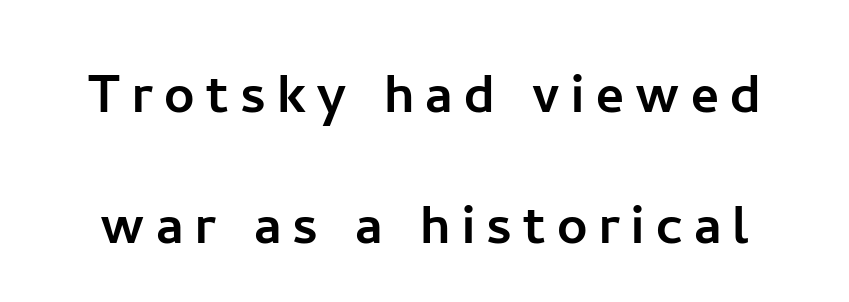
{"serif": "no", "italic": "no", "width": "normal", "stroke_contrast": "low", "x_height": "medium", "monospaced": "no", "underline": "no", "line_spacing": "loose", "line_spacing_ratio": 1.95, "glyph_px": 67}
